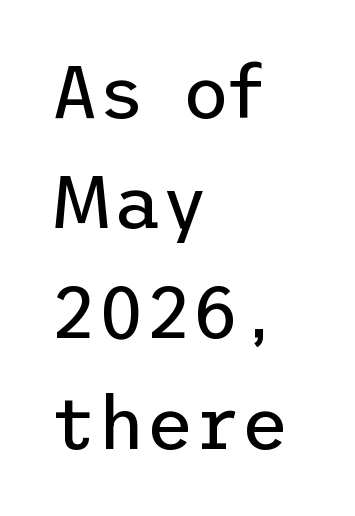
This is the regular roman posture of the typeface. Nothing unusual about the tracking: characters are spaced as the font intends. A normal amount of white space separates one row of letters from the next. You can tell from the bare stems that sans-serif type was used.
